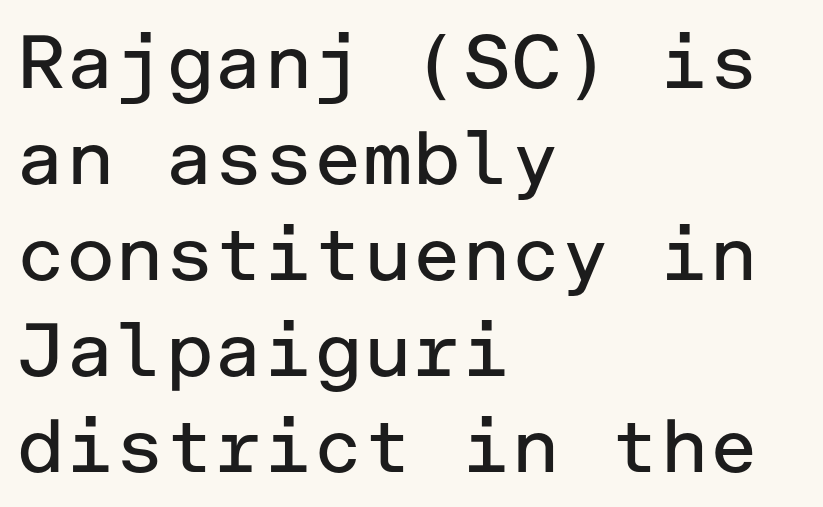
{"serif": "no", "italic": "no", "bold": "no", "weight": "regular", "width": "normal", "stroke_contrast": "low", "x_height": "medium", "underline": "no", "align": "left", "line_spacing": "normal", "line_spacing_ratio": 1.28, "letter_spacing": "normal", "letter_spacing_em": 0.0, "glyph_px": 75}
